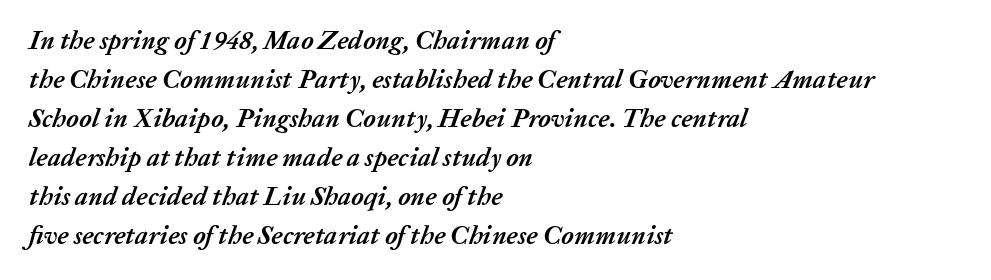
Q: Is the text bold? A: Yes.
Q: Is the text italic (slanted)? A: Yes, it leans right by about 20 degrees.
Q: Is the text underlined? A: No.
Q: How is the paragraph aligned? A: Left-aligned.
Q: Is the spacing between letters normal or unusually wide? A: Normal.
Q: Is the spacing between lines tight, normal or loose? A: Normal.
